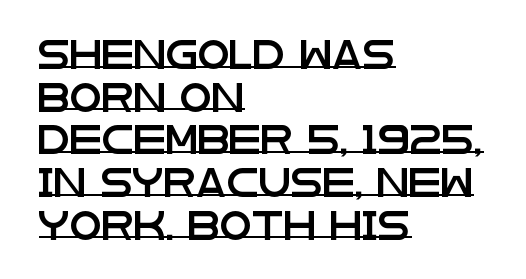
Q: Is the text italic (slanted)? A: No, it is upright.
Q: Is the typeface a serif or a sans-serif typeface? A: Sans-serif.
Q: Is the text underlined? A: Yes.
Q: How is the paragraph aligned? A: Left-aligned.
Q: Is the spacing between letters normal or unusually wide? A: Normal.
Q: Is the spacing between lines tight, normal or loose? A: Normal.
Q: Width (condensed, normal, or wide)? A: Wide.
Q: Stroke contrast? A: Low.
Q: x-height? A: Large.
Q: Monospaced? A: No.
